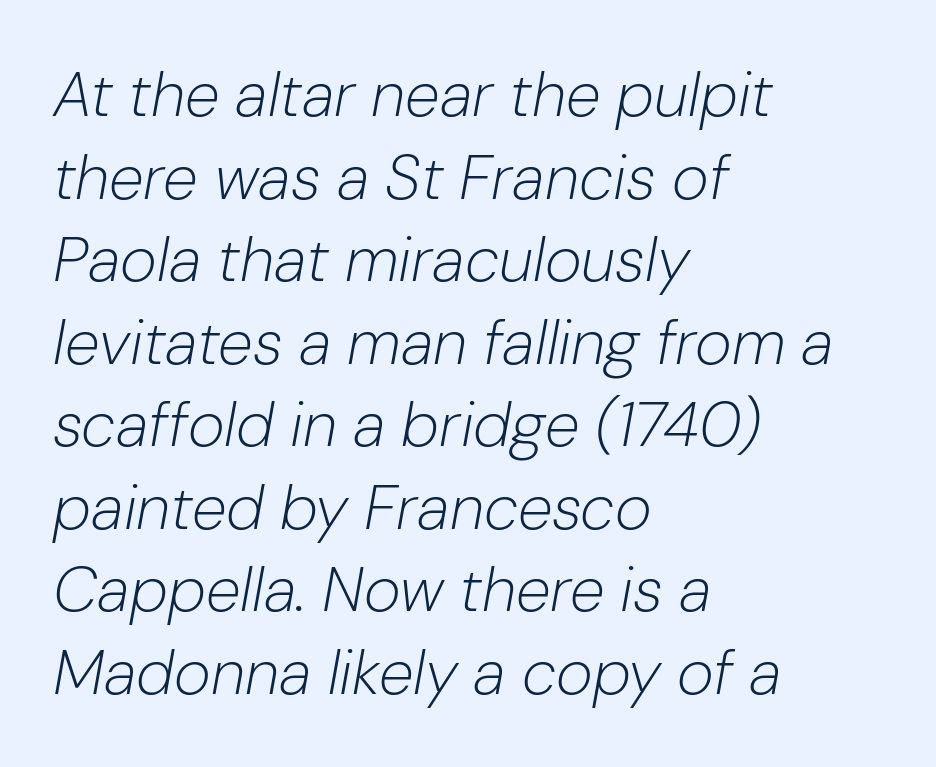
{"italic": "yes", "lean": "right", "slant_degrees": 10, "bold": "no", "weight": "light", "width": "normal", "stroke_contrast": "low", "x_height": "medium", "monospaced": "no", "underline": "no", "align": "left", "line_spacing": "normal", "line_spacing_ratio": 1.31, "letter_spacing": "normal", "letter_spacing_em": 0.0, "glyph_px": 63}
